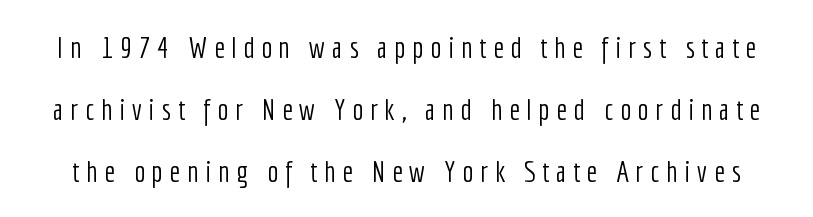
{"serif": "no", "italic": "no", "bold": "no", "weight": "light", "width": "condensed", "stroke_contrast": "low", "x_height": "medium", "monospaced": "no", "underline": "no", "line_spacing": "loose", "line_spacing_ratio": 2.06, "letter_spacing": "wide", "letter_spacing_em": 0.22, "glyph_px": 30}
